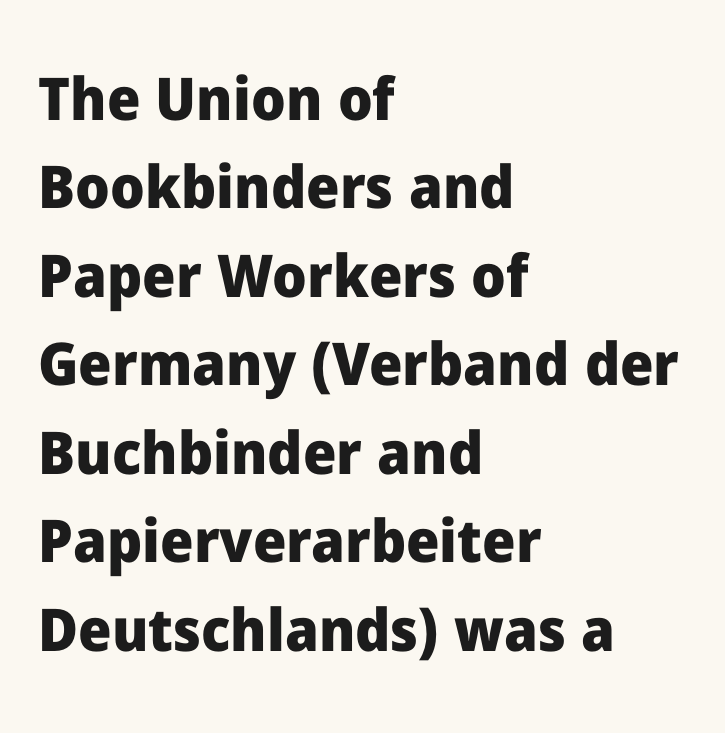
The image shows 59 px heavy sans-serif type, upright; set left-aligned, normal line spacing (1.5x), normal letter spacing, not underlined; low stroke contrast and a medium x-height.
